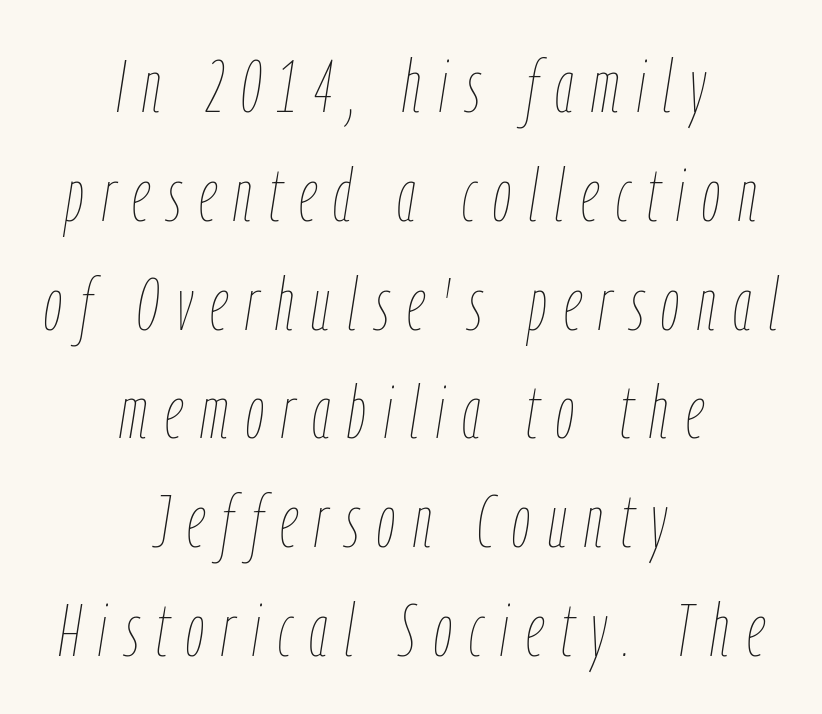
The image shows 73 px thin, condensed type, italic (leaning right); set centered, normal line spacing (1.49x), unusually wide letter spacing (+0.24 em), not underlined; low stroke contrast and a medium x-height.
